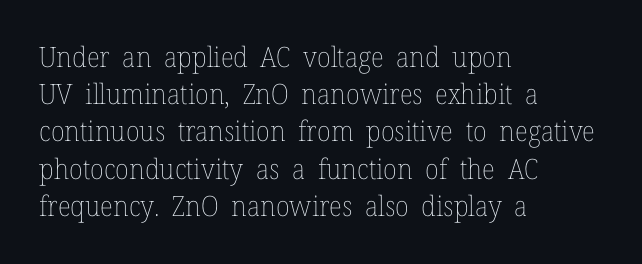
{"italic": "no", "bold": "no", "weight": "thin", "width": "normal", "stroke_contrast": "low", "x_height": "medium", "monospaced": "no", "underline": "no", "align": "left", "line_spacing": "normal", "line_spacing_ratio": 1.33, "letter_spacing": "normal", "letter_spacing_em": 0.0, "glyph_px": 28}
